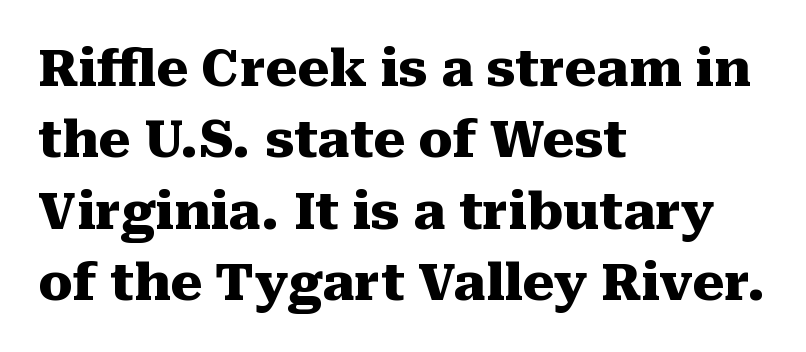
The image shows 51 px heavy serif type, upright; set left-aligned, normal line spacing (1.4x), normal letter spacing, not underlined; medium stroke contrast and a medium x-height.
